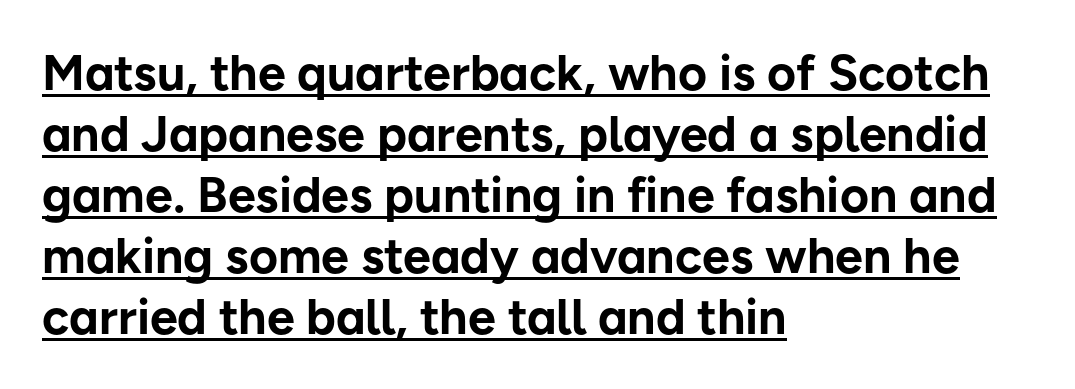
Q: Is the text bold? A: Yes.
Q: Is the text italic (slanted)? A: No, it is upright.
Q: Is the typeface a serif or a sans-serif typeface? A: Sans-serif.
Q: Is the text underlined? A: Yes.
Q: How is the paragraph aligned? A: Left-aligned.
Q: Is the spacing between letters normal or unusually wide? A: Normal.
Q: Width (condensed, normal, or wide)? A: Normal.
Q: Stroke contrast? A: Low.
Q: x-height? A: Medium.
Q: Monospaced? A: No.
